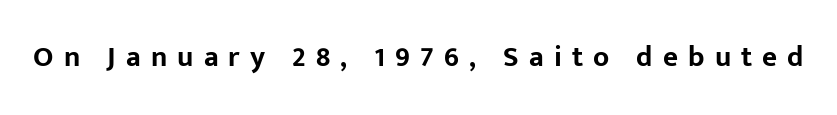
The image shows 29 px bold sans-serif type, upright; set unusually wide letter spacing (+0.35 em), not underlined; low stroke contrast and a medium x-height.
